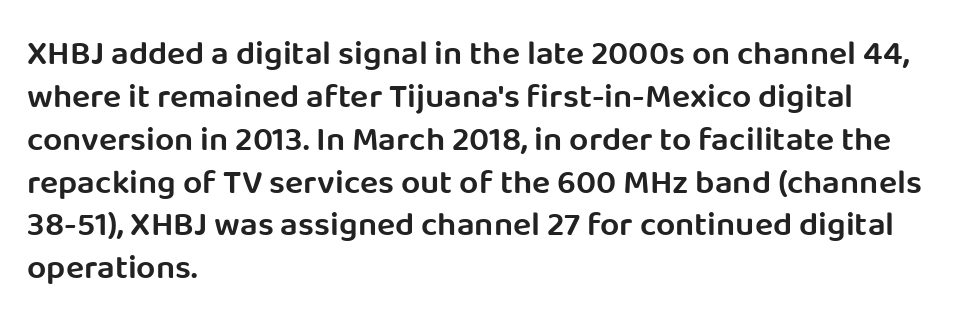
The image shows 34 px semibold sans-serif type, upright; set left-aligned, normal line spacing (1.26x), normal letter spacing, not underlined; low stroke contrast and a large x-height.
